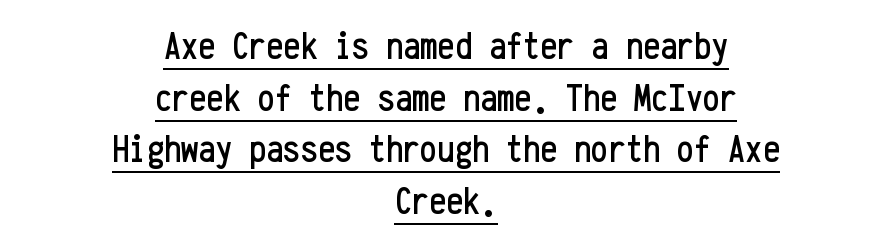
Line spacing here is normal. Default kerning and tracking; the words read as compact shapes. You can tell from the bare stems that sans-serif type was used. Here the designer chose a console-style face with uniform glyph widths.
